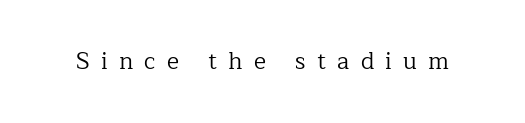
Q: Is the text bold? A: No.
Q: Is the text italic (slanted)? A: No, it is upright.
Q: Is the text underlined? A: No.
Q: Is the spacing between letters normal or unusually wide? A: Unusually wide.
